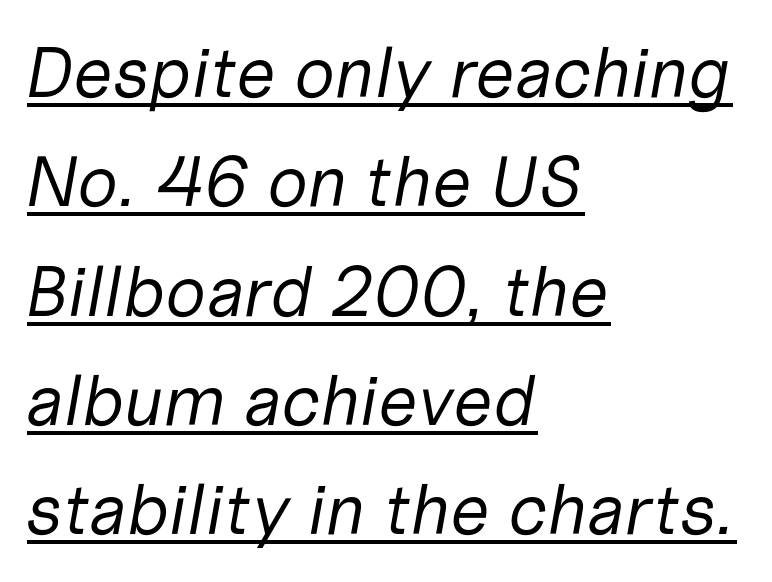
Q: Is the text bold? A: No.
Q: Is the text italic (slanted)? A: Yes, it leans right by about 10 degrees.
Q: Is the text underlined? A: Yes.
Q: How is the paragraph aligned? A: Left-aligned.
Q: Is the spacing between letters normal or unusually wide? A: Normal.
Q: Is the spacing between lines tight, normal or loose? A: Normal.
Q: Width (condensed, normal, or wide)? A: Normal.
Q: Stroke contrast? A: Low.
Q: x-height? A: Medium.
Q: Monospaced? A: No.
